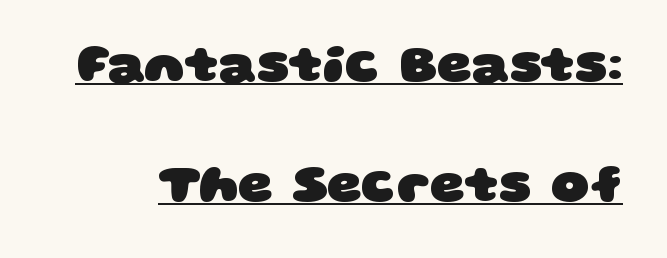
Q: Is the text bold? A: Yes.
Q: Is the typeface a serif or a sans-serif typeface? A: Sans-serif.
Q: Is the text underlined? A: Yes.
Q: Is the spacing between letters normal or unusually wide? A: Normal.
Q: Is the spacing between lines tight, normal or loose? A: Loose.
Q: Width (condensed, normal, or wide)? A: Wide.
Q: Stroke contrast? A: Low.
Q: x-height? A: Large.
Q: Monospaced? A: No.
